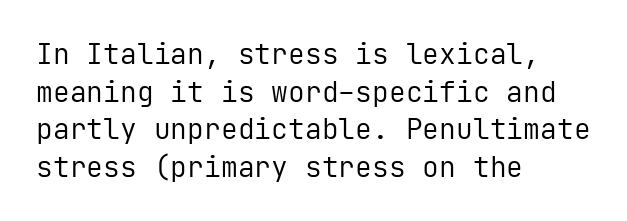
Underlining? Definitely not there. Do the characters align in a grid? Yes, the font is monospaced. The letters sit at their default tracking, neither squeezed nor spread. The passage shown is typeset with a sans-serif family.
